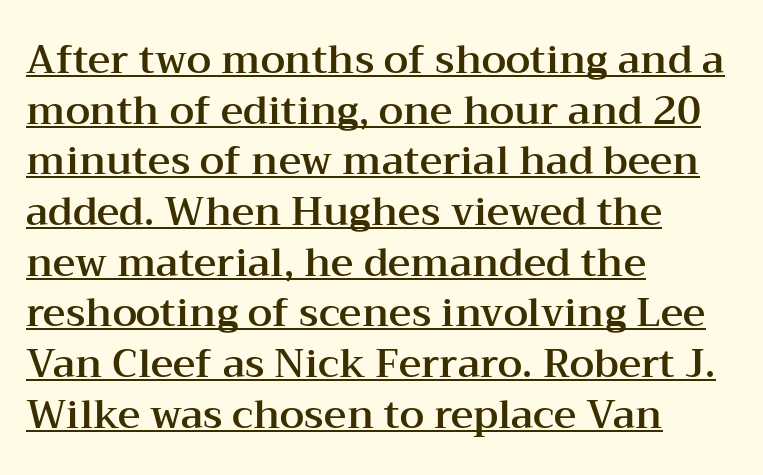
The image shows 39 px wide serif type, upright; set left-aligned, normal line spacing (1.3x), normal letter spacing, underlined; medium stroke contrast and a medium x-height.
